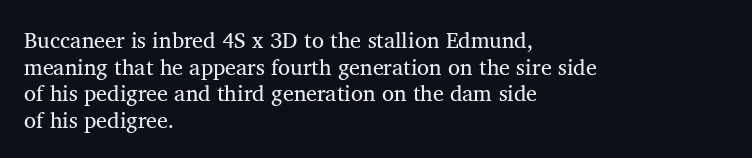
{"italic": "no", "bold": "no", "underline": "no", "align": "left", "line_spacing_ratio": 1.21, "letter_spacing": "normal", "letter_spacing_em": 0.0, "glyph_px": 22}
